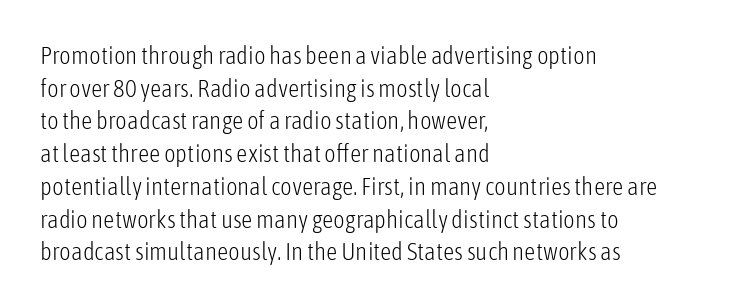
{"italic": "no", "bold": "no", "underline": "no", "align": "left", "line_spacing": "normal", "line_spacing_ratio": 1.31, "letter_spacing": "normal", "letter_spacing_em": 0.0, "glyph_px": 25}
